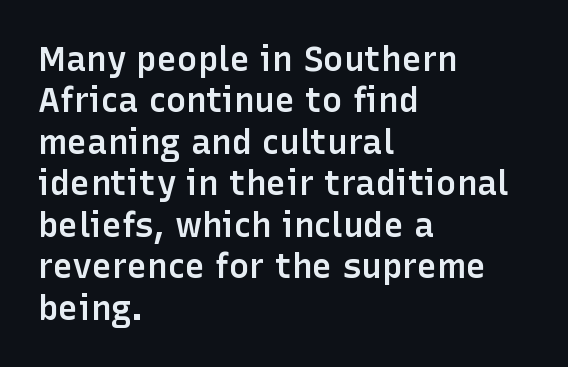
{"serif": "no", "italic": "no", "bold": "semi", "weight": "semibold", "width": "normal", "stroke_contrast": "low", "x_height": "medium", "monospaced": "no", "underline": "no", "align": "left", "line_spacing_ratio": 1.22, "letter_spacing": "normal", "letter_spacing_em": 0.0, "glyph_px": 34}
